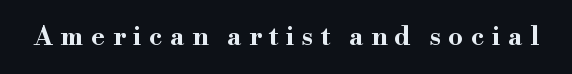
The image shows 26 px bold type, upright; set unusually wide letter spacing (+0.29 em), not underlined.
